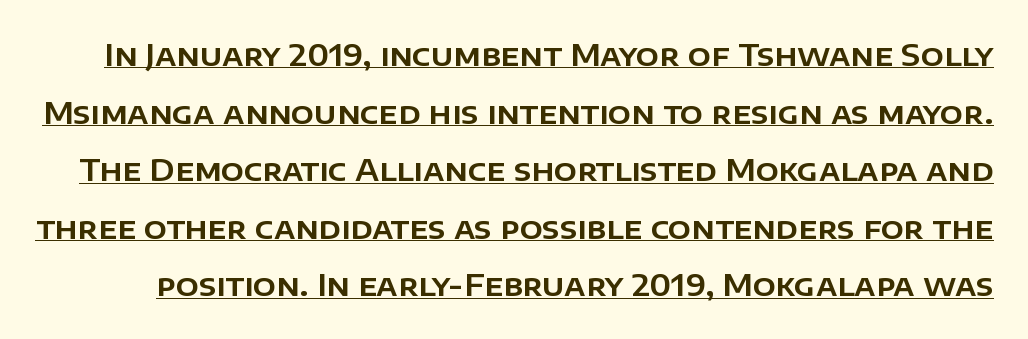
Q: Is the text italic (slanted)? A: No, it is upright.
Q: Is the typeface a serif or a sans-serif typeface? A: Sans-serif.
Q: Is the text underlined? A: Yes.
Q: Is the spacing between letters normal or unusually wide? A: Normal.
Q: Is the spacing between lines tight, normal or loose? A: Loose.
Q: Width (condensed, normal, or wide)? A: Normal.
Q: Stroke contrast? A: Low.
Q: x-height? A: Large.
Q: Monospaced? A: No.
